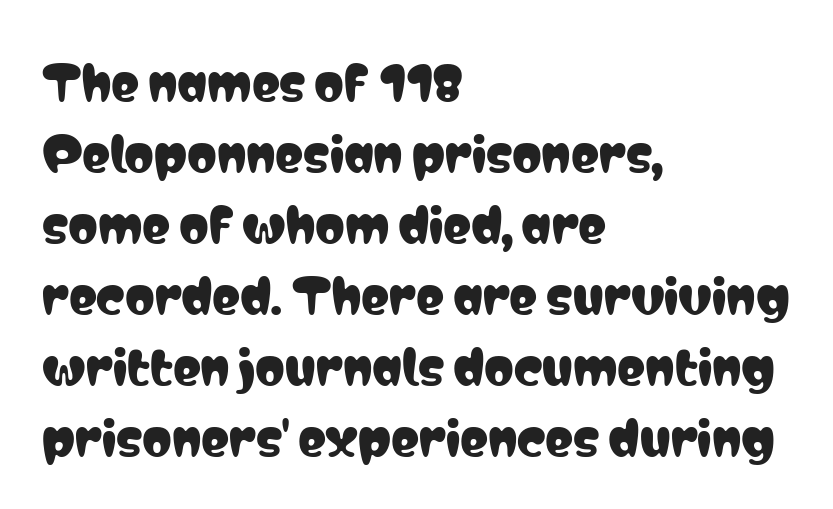
Q: Is the text italic (slanted)? A: No, it is upright.
Q: Is the typeface a serif or a sans-serif typeface? A: Sans-serif.
Q: Is the text underlined? A: No.
Q: How is the paragraph aligned? A: Left-aligned.
Q: Is the spacing between letters normal or unusually wide? A: Normal.
Q: Is the spacing between lines tight, normal or loose? A: Normal.
Q: Width (condensed, normal, or wide)? A: Condensed.
Q: Stroke contrast? A: Low.
Q: x-height? A: Medium.
Q: Monospaced? A: No.
